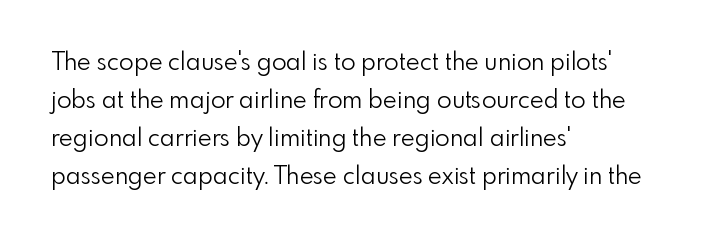
{"italic": "no", "bold": "no", "underline": "no", "align": "left", "line_spacing": "normal", "line_spacing_ratio": 1.59, "letter_spacing": "normal", "letter_spacing_em": 0.0, "glyph_px": 24}
